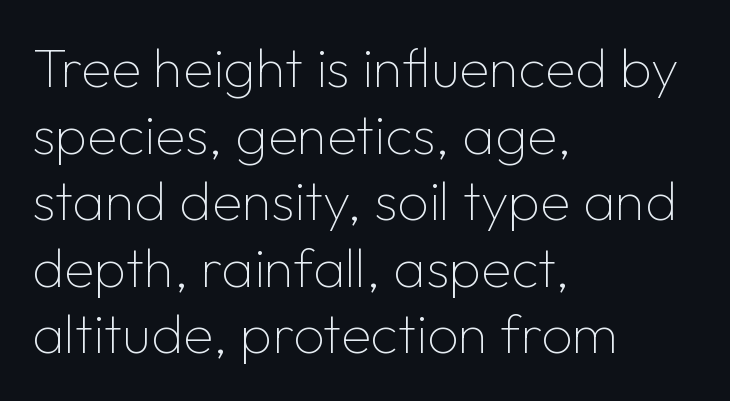
The rendering keeps characters at their native spacing. Ordinary non-slanted type is in use. Which margin do the lines hug? The left one — the right edge is uneven. On a weight scale, this lands at 450 or below. Is this a fixed-width face? No — the glyphs have proportional, varying widths.
